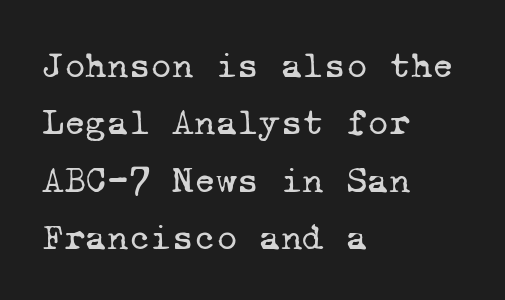
{"serif": "yes", "bold": "no", "weight": "regular", "width": "normal", "stroke_contrast": "low", "x_height": "medium", "monospaced": "yes", "underline": "no", "align": "left", "line_spacing": "normal", "line_spacing_ratio": 1.55, "letter_spacing": "normal", "letter_spacing_em": 0.0, "glyph_px": 37}
